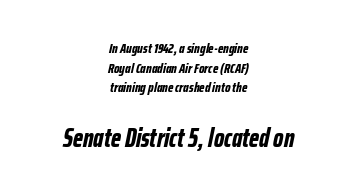
{"italic": "yes", "lean": "right", "slant_degrees": 12, "bold": "yes", "underline": "no", "align": "center", "line_spacing": "normal", "line_spacing_ratio": 1.4, "letter_spacing": "normal", "letter_spacing_em": 0.0, "larger_block": "second", "size_ratio": 1.86, "glyph_px": 26}
